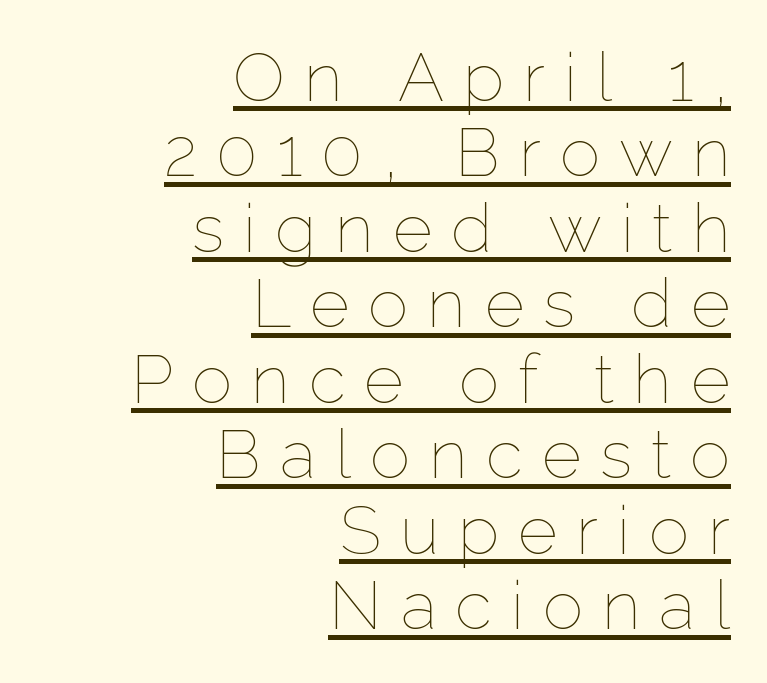
Q: Is the text bold? A: No.
Q: Is the text italic (slanted)? A: No, it is upright.
Q: Is the text underlined? A: Yes.
Q: How is the paragraph aligned? A: Right-aligned.
Q: Is the spacing between letters normal or unusually wide? A: Unusually wide.
Q: Is the spacing between lines tight, normal or loose? A: Tight.
Q: Width (condensed, normal, or wide)? A: Normal.
Q: Stroke contrast? A: Low.
Q: x-height? A: Medium.
Q: Monospaced? A: No.
